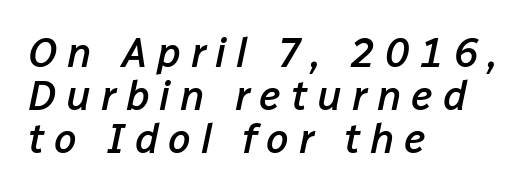
Letters rest on an invisible, unmarked baseline. Proportional: the letters do not fall into vertical columns. Does extra space separate the letters? Yes, quite a lot of it. These lines are set flush left with a ragged right edge. The passage shown stacks its lines with hardly any gap.
